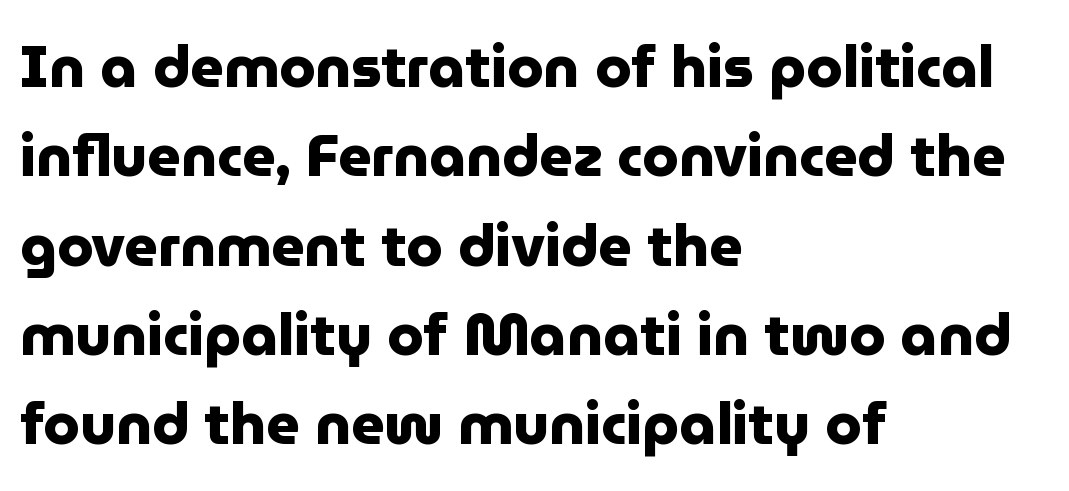
{"serif": "no", "italic": "no", "bold": "yes", "weight": "heavy", "width": "normal", "stroke_contrast": "low", "x_height": "medium", "monospaced": "no", "underline": "no", "align": "left", "line_spacing": "normal", "line_spacing_ratio": 1.54, "letter_spacing": "normal", "letter_spacing_em": 0.0, "glyph_px": 58}
